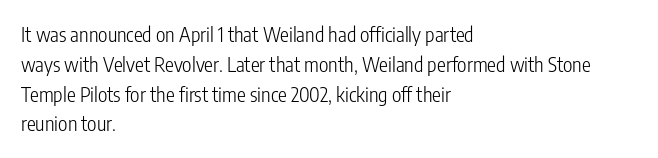
{"italic": "no", "bold": "no", "underline": "no", "align": "left", "line_spacing": "normal", "line_spacing_ratio": 1.49, "letter_spacing": "normal", "letter_spacing_em": 0.0, "glyph_px": 20}
